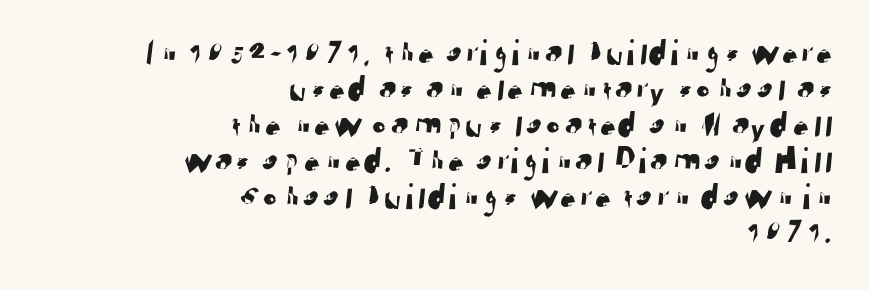
Glance below the letters and you will spot only blank space. The passage is arranged like a letterhead date or caption credit — flush right. Students, note that the glyphs here touch the page at normal intervals. Honestly, the rows look squashed on top of each other. The passage shown is typeset with a sans-serif family.
